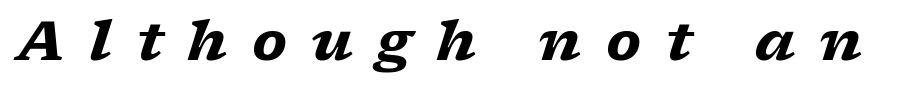
Q: Is the text bold? A: Yes.
Q: Is the text italic (slanted)? A: Yes, it leans right by about 17 degrees.
Q: Is the typeface a serif or a sans-serif typeface? A: Serif.
Q: Is the text underlined? A: No.
Q: Is the spacing between letters normal or unusually wide? A: Unusually wide.
Q: Width (condensed, normal, or wide)? A: Wide.
Q: Stroke contrast? A: Low.
Q: x-height? A: Medium.
Q: Monospaced? A: No.
